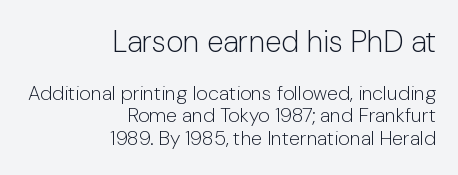
Q: Is the text bold? A: No.
Q: Is the text italic (slanted)? A: No, it is upright.
Q: Is the typeface a serif or a sans-serif typeface? A: Sans-serif.
Q: Is the text underlined? A: No.
Q: How is the paragraph aligned? A: Right-aligned.
Q: Is the spacing between letters normal or unusually wide? A: Normal.
Q: Is the spacing between lines tight, normal or loose? A: Tight.
Q: Which block of text is set in a larger size, the first (top) or the second (bottom)? A: The first (top) one.
Q: Width (condensed, normal, or wide)? A: Normal.
Q: Stroke contrast? A: Low.
Q: x-height? A: Medium.
Q: Monospaced? A: No.
